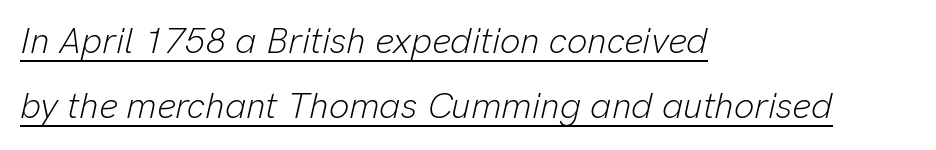
{"italic": "yes", "lean": "right", "slant_degrees": 13, "bold": "no", "weight": "light", "width": "normal", "stroke_contrast": "low", "x_height": "medium", "monospaced": "no", "underline": "yes", "align": "left", "line_spacing_ratio": 1.81, "letter_spacing": "normal", "letter_spacing_em": 0.0, "glyph_px": 36}
